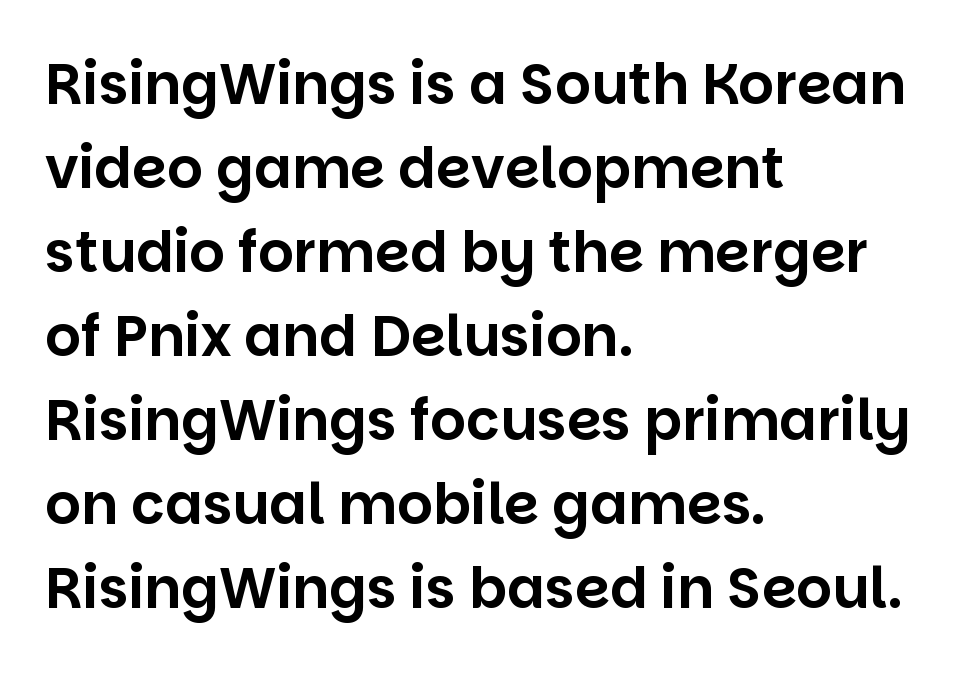
{"serif": "no", "italic": "no", "width": "normal", "stroke_contrast": "low", "x_height": "large", "monospaced": "no", "underline": "no", "align": "left", "line_spacing": "normal", "line_spacing_ratio": 1.5, "letter_spacing": "normal", "letter_spacing_em": 0.0, "glyph_px": 56}
